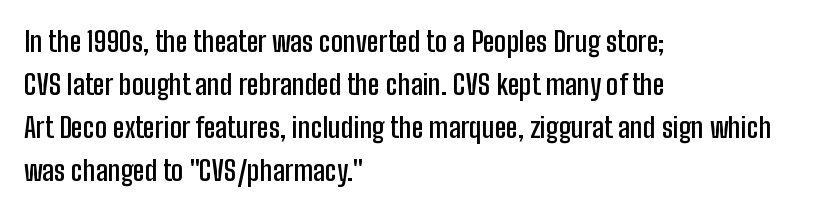
The image shows 28 px semibold, condensed sans-serif type, upright; set left-aligned, normal line spacing (1.53x), normal letter spacing, not underlined; low stroke contrast and a medium x-height.
